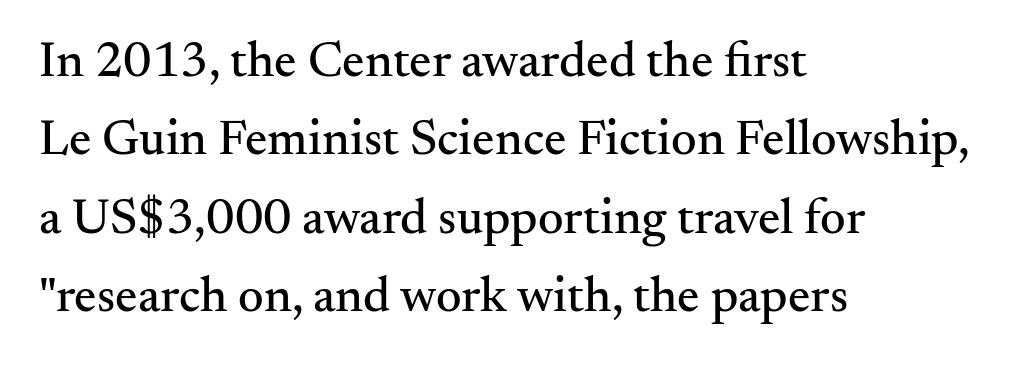
The image shows 50 px serif type, upright; set left-aligned, normal line spacing (1.57x), normal letter spacing, not underlined; medium stroke contrast and a small x-height.
